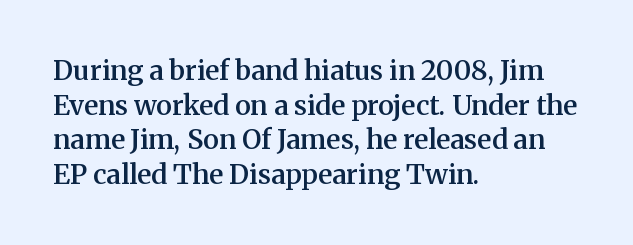
The image shows 27 px text type, upright; set left-aligned, normal line spacing (1.28x), normal letter spacing, not underlined.
